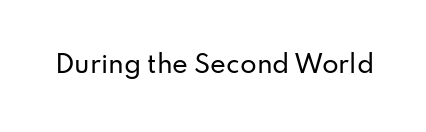
Q: Is the text italic (slanted)? A: No, it is upright.
Q: Is the text underlined? A: No.
Q: Is the spacing between letters normal or unusually wide? A: Normal.
